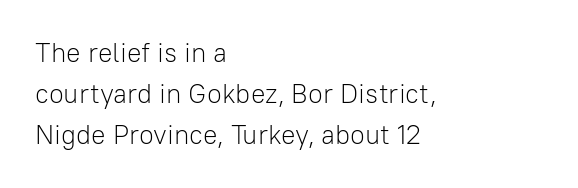
The image shows 27 px text type, upright; set left-aligned, normal line spacing (1.52x), normal letter spacing, not underlined.
